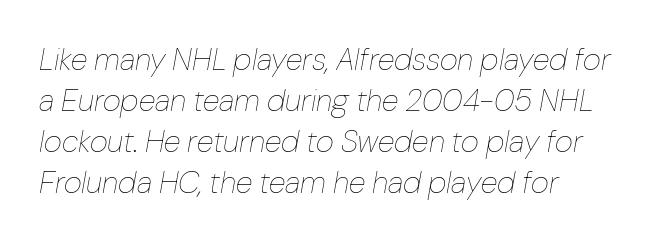
{"italic": "yes", "lean": "right", "slant_degrees": 10, "bold": "no", "weight": "thin", "width": "normal", "stroke_contrast": "low", "x_height": "medium", "monospaced": "no", "underline": "no", "line_spacing": "normal", "line_spacing_ratio": 1.32, "letter_spacing": "normal", "letter_spacing_em": 0.0, "glyph_px": 31}
